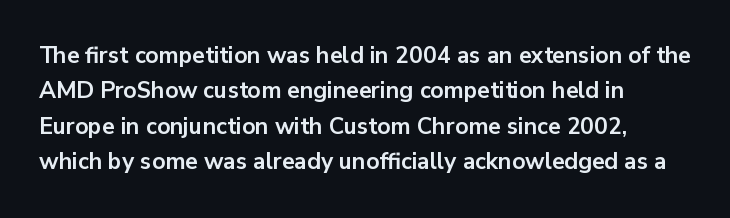
The image shows 23 px bold type, upright; set left-aligned, normal line spacing (1.54x), normal letter spacing, not underlined.
